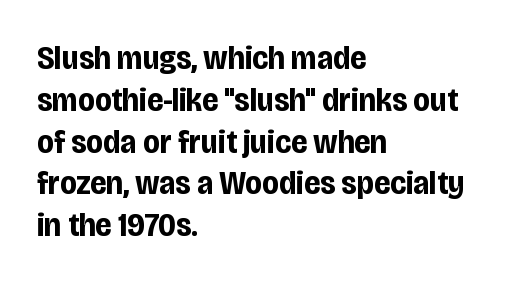
The image shows 34 px bold, condensed sans-serif type, upright; set left-aligned, line spacing 1.23x, normal letter spacing, not underlined; low stroke contrast and a large x-height.
